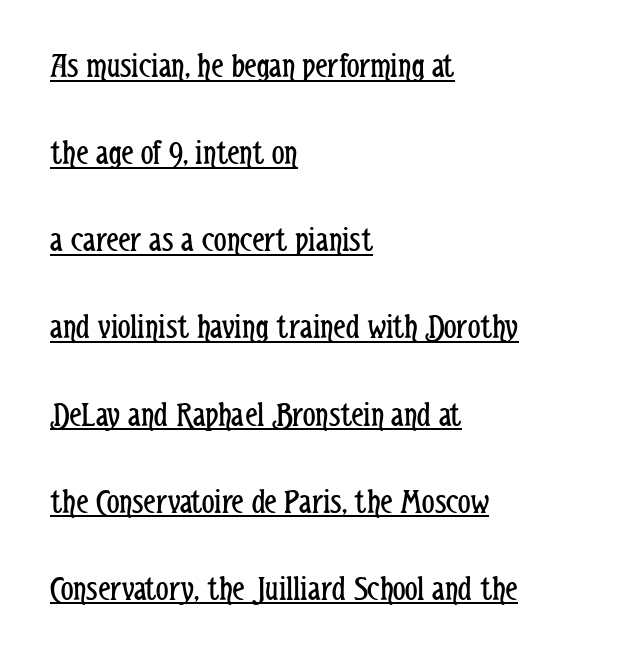
Q: Is the text bold? A: No.
Q: Is the text italic (slanted)? A: No, it is upright.
Q: Is the typeface a serif or a sans-serif typeface? A: Sans-serif.
Q: Is the text underlined? A: Yes.
Q: How is the paragraph aligned? A: Left-aligned.
Q: Is the spacing between letters normal or unusually wide? A: Normal.
Q: Is the spacing between lines tight, normal or loose? A: Loose.
Q: Width (condensed, normal, or wide)? A: Condensed.
Q: Stroke contrast? A: Low.
Q: x-height? A: Medium.
Q: Monospaced? A: No.
